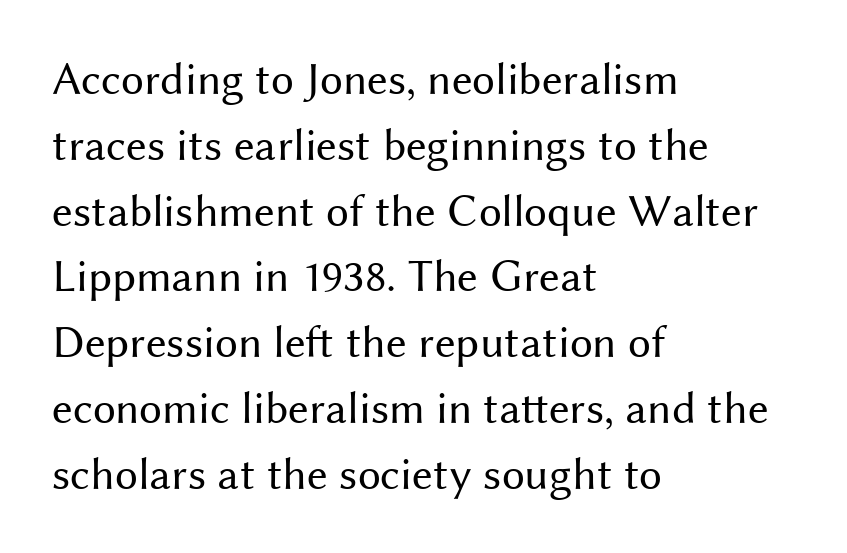
{"serif": "no", "italic": "no", "bold": "no", "weight": "regular", "width": "normal", "stroke_contrast": "medium", "x_height": "medium", "monospaced": "no", "underline": "no", "align": "left", "line_spacing": "normal", "line_spacing_ratio": 1.43, "letter_spacing": "normal", "letter_spacing_em": 0.0, "glyph_px": 46}
